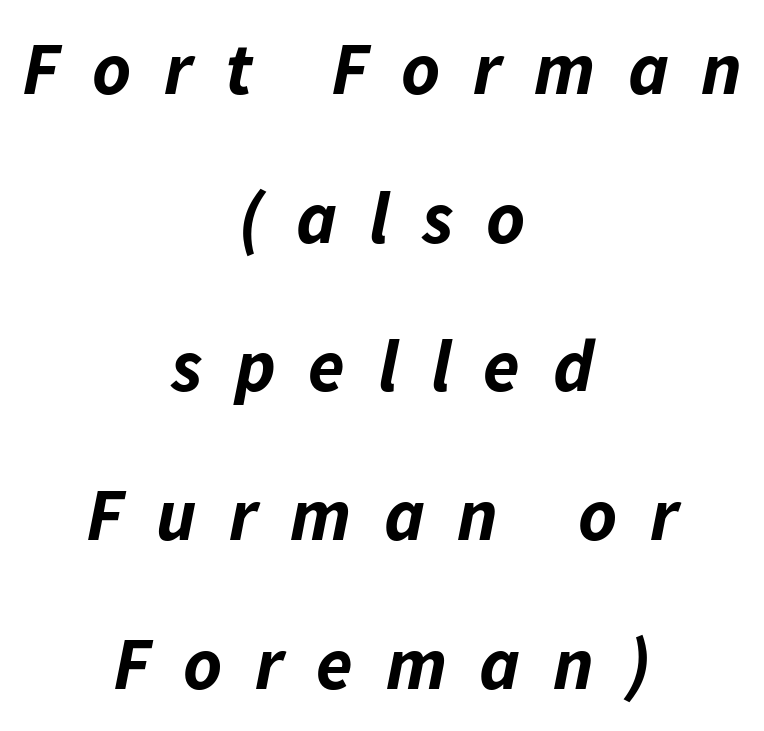
Q: Is the text bold? A: Yes.
Q: Is the text italic (slanted)? A: Yes, it leans right by about 11 degrees.
Q: Is the text underlined? A: No.
Q: How is the paragraph aligned? A: Centered.
Q: Is the spacing between letters normal or unusually wide? A: Unusually wide.
Q: Is the spacing between lines tight, normal or loose? A: Loose.
Q: Width (condensed, normal, or wide)? A: Normal.
Q: Stroke contrast? A: Low.
Q: x-height? A: Medium.
Q: Monospaced? A: No.
